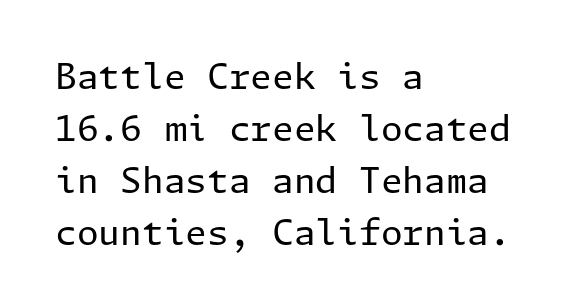
Descenders hang freely into open space. Nothing heavy about these letters — not bold at all. Glyph-to-glyph distance matches everyday printed text. Which margin do the lines hug? The left one — the right edge is uneven. This sample uses a sans-serif face.
